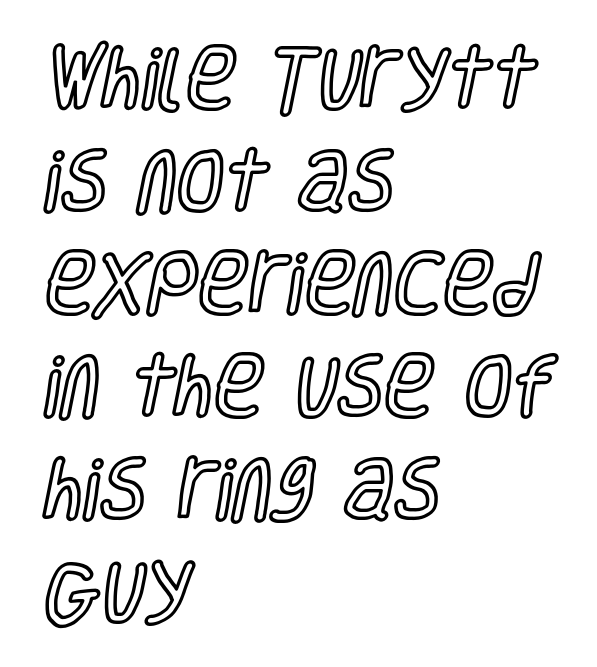
Q: Is the text italic (slanted)? A: Yes.
Q: Is the text underlined? A: No.
Q: How is the paragraph aligned? A: Left-aligned.
Q: Is the spacing between letters normal or unusually wide? A: Normal.
Q: Is the spacing between lines tight, normal or loose? A: Normal.
Q: Width (condensed, normal, or wide)? A: Condensed.
Q: x-height? A: Large.
Q: Monospaced? A: No.
